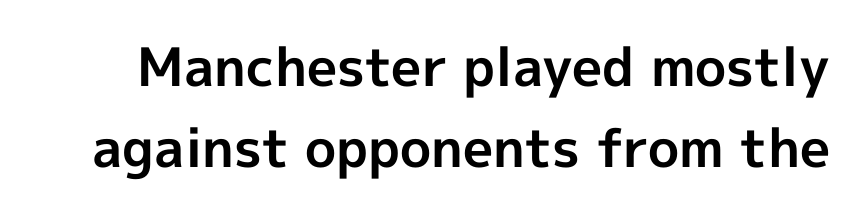
Q: Is the text bold? A: Yes.
Q: Is the text italic (slanted)? A: No, it is upright.
Q: Is the typeface a serif or a sans-serif typeface? A: Sans-serif.
Q: Is the text underlined? A: No.
Q: Is the spacing between letters normal or unusually wide? A: Normal.
Q: Is the spacing between lines tight, normal or loose? A: Normal.
Q: Width (condensed, normal, or wide)? A: Normal.
Q: x-height? A: Medium.
Q: Monospaced? A: No.
